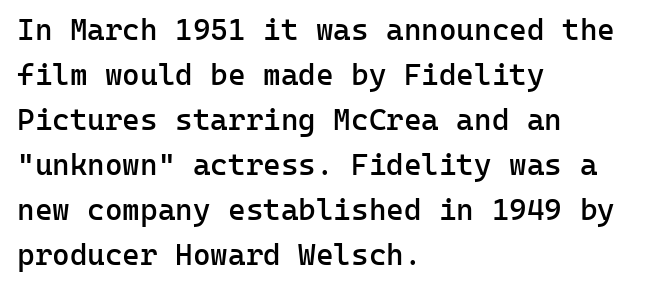
{"serif": "no", "italic": "no", "bold": "semi", "weight": "semibold", "width": "normal", "stroke_contrast": "low", "x_height": "medium", "monospaced": "yes", "underline": "no", "align": "left", "line_spacing": "normal", "line_spacing_ratio": 1.5, "letter_spacing": "normal", "letter_spacing_em": 0.0, "glyph_px": 30}
